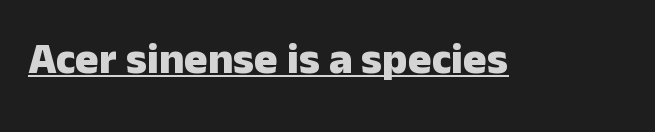
The passage shown is typed in a proportional face where columns would drift. Each glyph is drawn with heavy, bold strokes. Like a heading marked for emphasis, these lines bear an underscore. Is there any slant? The stems are plumb.
